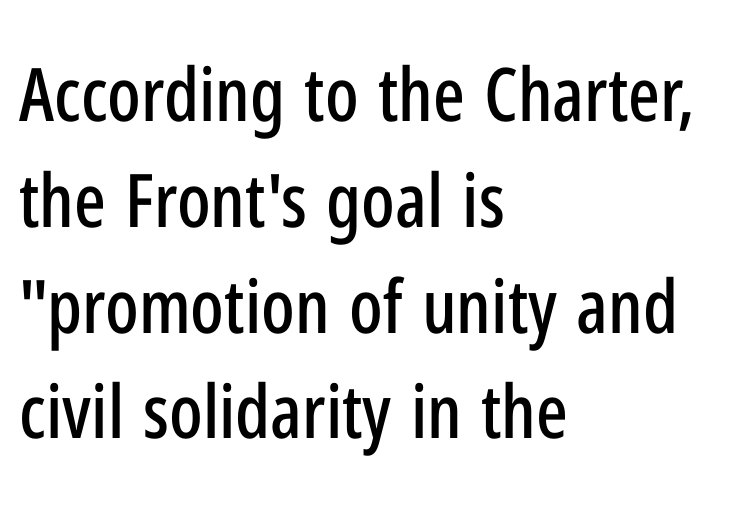
The image shows 74 px condensed sans-serif type, upright; set left-aligned, normal line spacing (1.43x), normal letter spacing, not underlined; low stroke contrast and a medium x-height.
